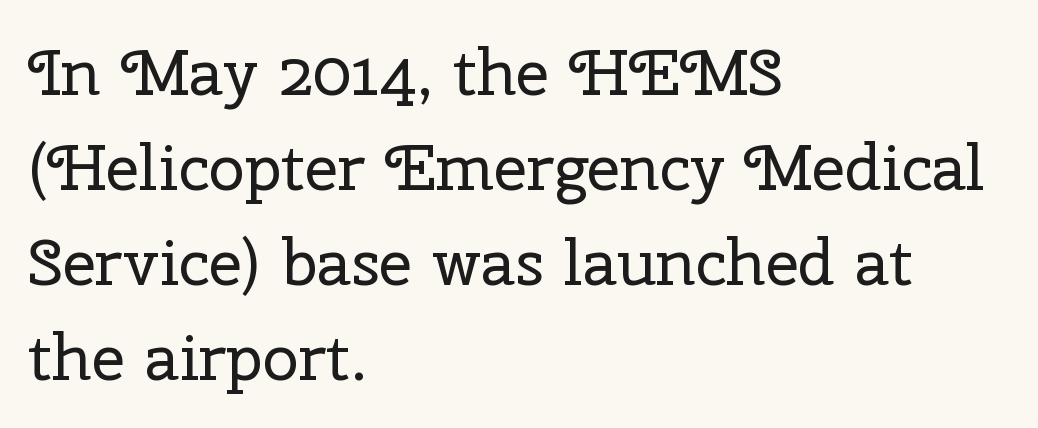
{"serif": "yes", "italic": "no", "bold": "no", "weight": "regular", "width": "normal", "stroke_contrast": "low", "x_height": "medium", "monospaced": "no", "underline": "no", "align": "left", "line_spacing": "normal", "line_spacing_ratio": 1.46, "letter_spacing": "normal", "letter_spacing_em": 0.0, "glyph_px": 65}
